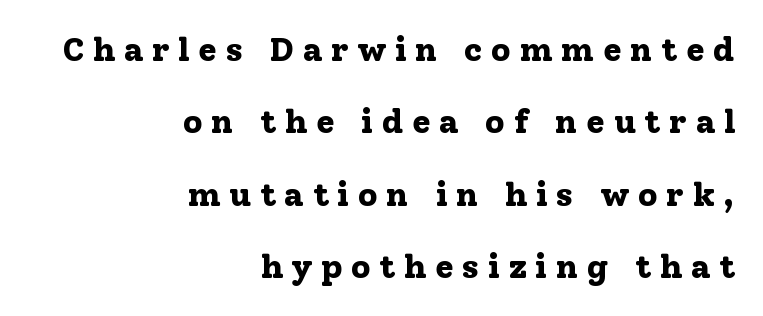
Q: Is the text bold? A: Yes.
Q: Is the text italic (slanted)? A: No, it is upright.
Q: Is the typeface a serif or a sans-serif typeface? A: Serif.
Q: Is the text underlined? A: No.
Q: How is the paragraph aligned? A: Right-aligned.
Q: Is the spacing between letters normal or unusually wide? A: Unusually wide.
Q: Is the spacing between lines tight, normal or loose? A: Loose.
Q: Width (condensed, normal, or wide)? A: Normal.
Q: Stroke contrast? A: Low.
Q: x-height? A: Medium.
Q: Monospaced? A: No.
